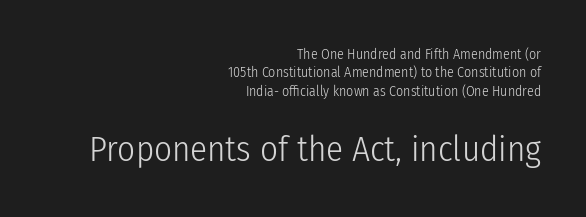
The following chunk of copy outweighs the initial chunk in type size. Is this a heavy cut? Hardly; it is regular or lighter. Letter spacing: default. Rendered with straight, roman letterforms.
